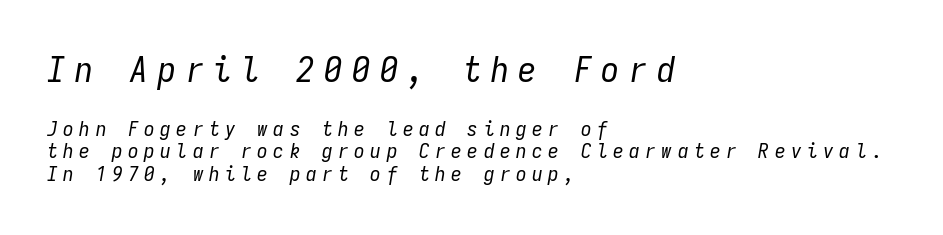
Q: Is the text bold? A: No.
Q: Is the text italic (slanted)? A: Yes, it leans right by about 9 degrees.
Q: Is the text underlined? A: No.
Q: How is the paragraph aligned? A: Left-aligned.
Q: Is the spacing between letters normal or unusually wide? A: Unusually wide.
Q: Is the spacing between lines tight, normal or loose? A: Tight.
Q: Which block of text is set in a larger size, the first (top) or the second (bottom)? A: The first (top) one.
Q: Width (condensed, normal, or wide)? A: Condensed.
Q: Stroke contrast? A: Low.
Q: x-height? A: Medium.
Q: Monospaced? A: Yes.
